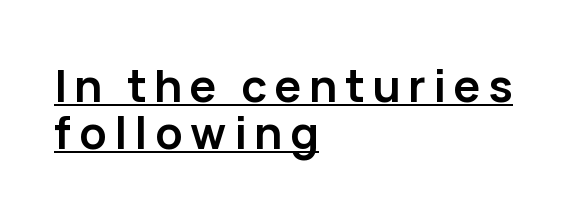
Q: Is the text bold? A: Yes.
Q: Is the text italic (slanted)? A: No, it is upright.
Q: Is the typeface a serif or a sans-serif typeface? A: Sans-serif.
Q: Is the text underlined? A: Yes.
Q: How is the paragraph aligned? A: Left-aligned.
Q: Is the spacing between lines tight, normal or loose? A: Tight.
Q: Width (condensed, normal, or wide)? A: Normal.
Q: Stroke contrast? A: Low.
Q: x-height? A: Medium.
Q: Monospaced? A: No.
